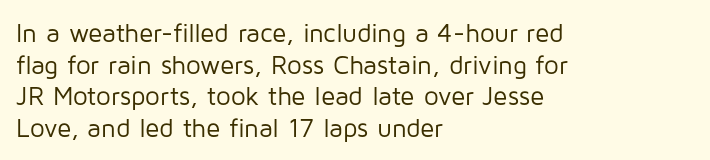
The image shows 26 px text type, upright; set left-aligned, line spacing 1.22x, normal letter spacing, not underlined.
